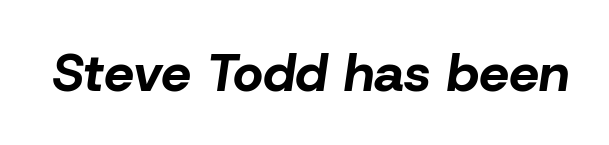
{"italic": "yes", "lean": "right", "slant_degrees": 8, "bold": "yes", "weight": "bold", "width": "normal", "stroke_contrast": "low", "x_height": "medium", "monospaced": "no", "underline": "no", "letter_spacing": "normal", "letter_spacing_em": 0.0, "glyph_px": 53}
